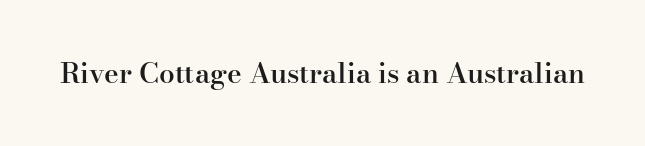
The image shows 28 px semibold serif type, upright; set normal letter spacing, not underlined; high stroke contrast and a small x-height.
